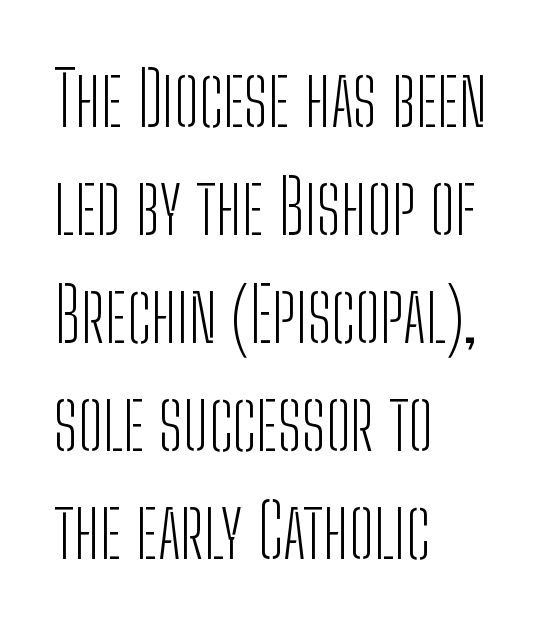
Q: Is the text bold? A: No.
Q: Is the text italic (slanted)? A: No, it is upright.
Q: Is the typeface a serif or a sans-serif typeface? A: Sans-serif.
Q: Is the text underlined? A: No.
Q: How is the paragraph aligned? A: Left-aligned.
Q: Is the spacing between letters normal or unusually wide? A: Normal.
Q: Is the spacing between lines tight, normal or loose? A: Normal.
Q: Width (condensed, normal, or wide)? A: Condensed.
Q: Stroke contrast? A: Low.
Q: x-height? A: Medium.
Q: Monospaced? A: No.
